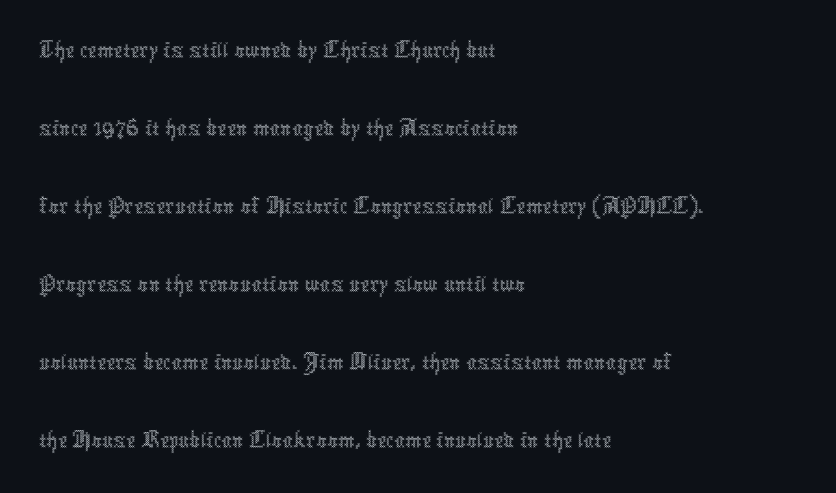
{"italic": "no", "bold": "no", "weight": "thin", "width": "condensed", "x_height": "medium", "monospaced": "no", "underline": "no", "align": "left", "line_spacing": "normal", "line_spacing_ratio": 1.5, "letter_spacing": "normal", "letter_spacing_em": 0.0, "glyph_px": 52}
